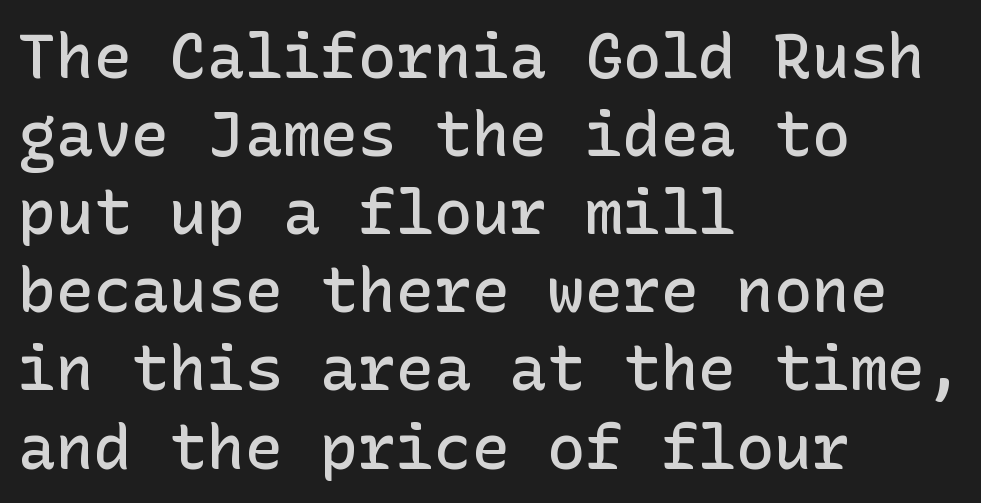
Descender tails drop into unmarked territory. The strokes are fattened partway — semibold, not bold. Reading down the block, your eye returns to a fixed left position each line. You can tell it's not italic because the verticals are truly vertical. The rendering keeps characters at their native spacing. The type family on display is of the sans-serif kind.
